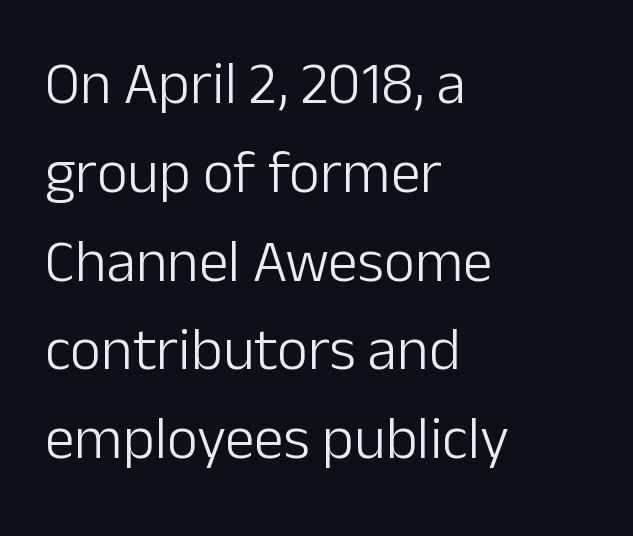
The image shows 60 px light sans-serif type, upright; set left-aligned, normal line spacing (1.48x), normal letter spacing, not underlined; low stroke contrast and a medium x-height.
